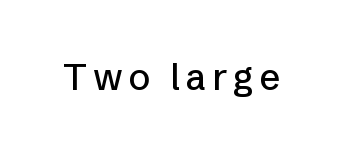
{"serif": "no", "italic": "no", "width": "normal", "stroke_contrast": "low", "x_height": "medium", "monospaced": "no", "underline": "no", "glyph_px": 36}
